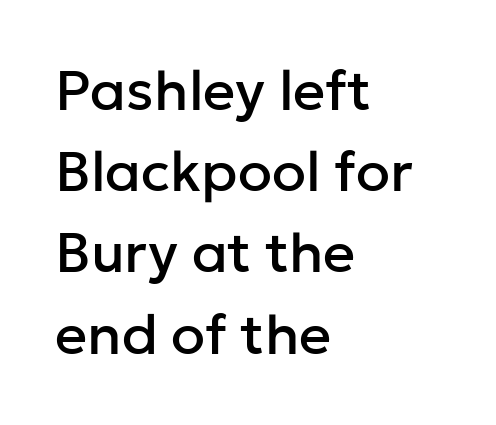
Vertical strokes here are truly vertical. Vertically, the passage feels balanced, rows spaced as you'd expect. Is this a fixed-width face? No — the glyphs have proportional, varying widths. What stands out about the letter spacing? Nothing — it is the standard amount. This sample uses a sans-serif face.
